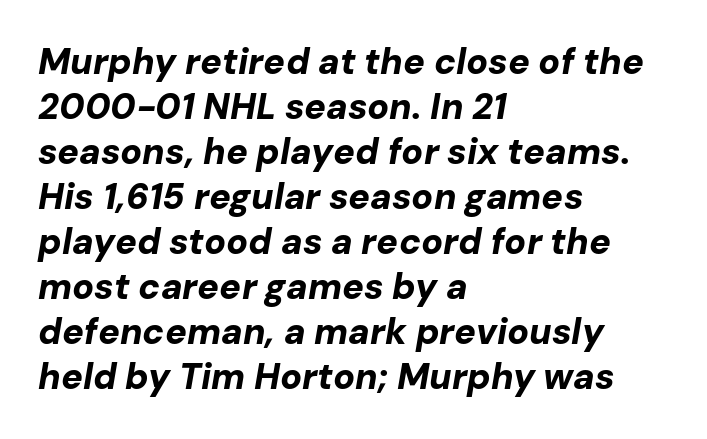
The image shows 36 px bold type, italic (leaning right); set left-aligned, normal line spacing (1.25x), normal letter spacing, not underlined; low stroke contrast and a medium x-height.
